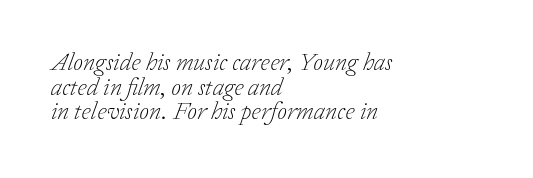
Q: Is the text bold? A: No.
Q: Is the text italic (slanted)? A: Yes, it leans right by about 20 degrees.
Q: Is the text underlined? A: No.
Q: How is the paragraph aligned? A: Left-aligned.
Q: Is the spacing between letters normal or unusually wide? A: Normal.
Q: Is the spacing between lines tight, normal or loose? A: Tight.
